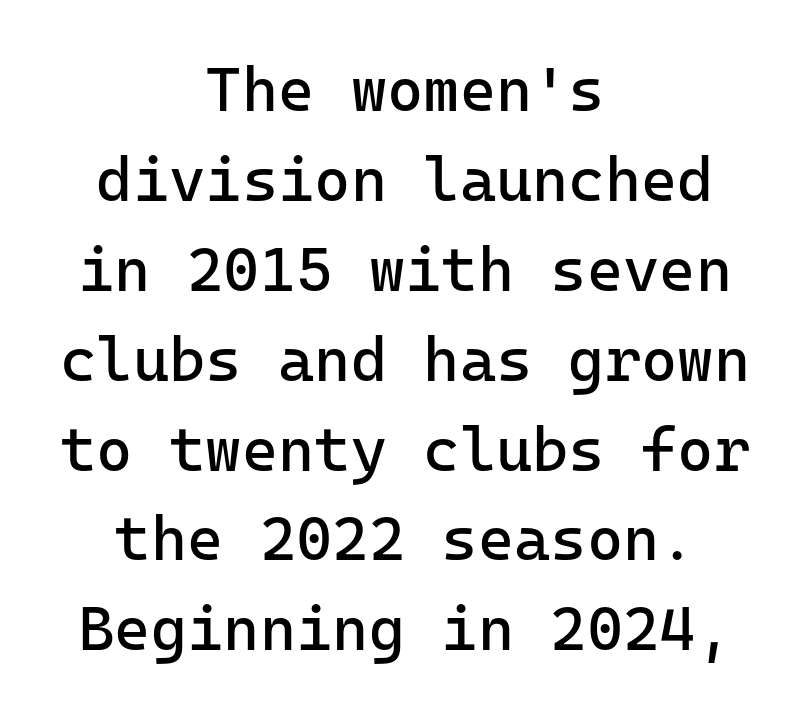
Weight: regular or lighter. The typography opts for an upright posture over an oblique one. Descender tails drop into unmarked territory. Normally led — the rows are evenly, conventionally spaced. Type style note: lacks serifs.
